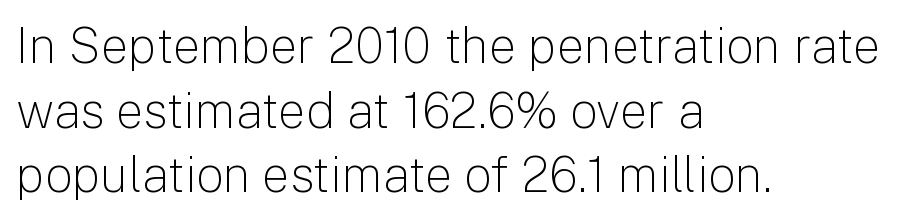
The image shows 49 px light sans-serif type, upright; set left-aligned, normal line spacing (1.32x), normal letter spacing, not underlined; low stroke contrast and a medium x-height.
